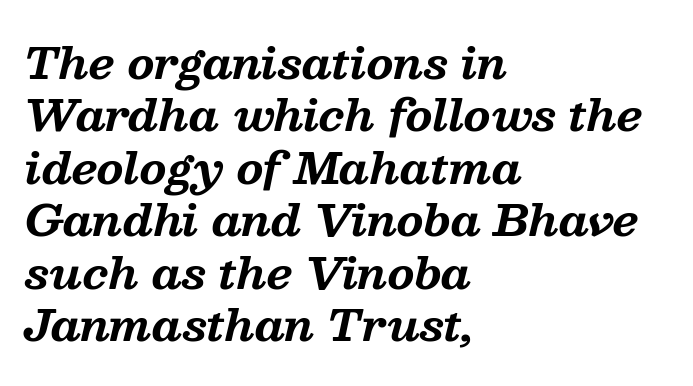
Q: Is the text bold? A: Yes.
Q: Is the text italic (slanted)? A: Yes, it leans right by about 13 degrees.
Q: Is the typeface a serif or a sans-serif typeface? A: Serif.
Q: Is the text underlined? A: No.
Q: How is the paragraph aligned? A: Left-aligned.
Q: Is the spacing between letters normal or unusually wide? A: Normal.
Q: Width (condensed, normal, or wide)? A: Normal.
Q: Stroke contrast? A: Medium.
Q: x-height? A: Medium.
Q: Monospaced? A: No.
